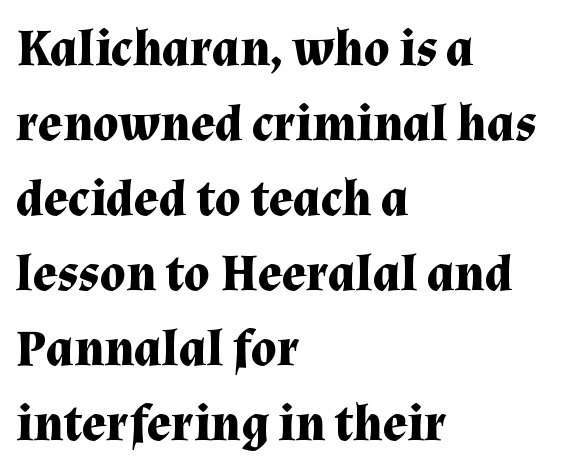
The image shows 51 px bold serif type, upright; set left-aligned, normal line spacing (1.47x), normal letter spacing, not underlined; medium stroke contrast and a medium x-height.
